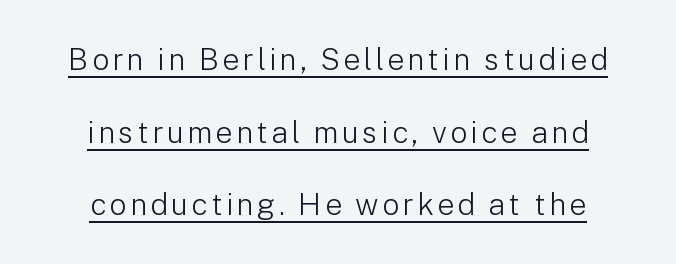
{"serif": "no", "italic": "no", "bold": "no", "weight": "light", "width": "normal", "stroke_contrast": "low", "x_height": "medium", "monospaced": "no", "underline": "yes", "align": "center", "line_spacing": "loose", "line_spacing_ratio": 2.42, "glyph_px": 30}
